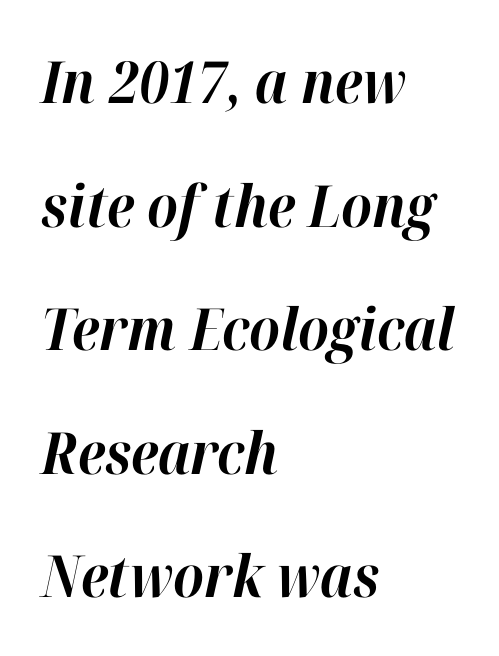
Here the designer chose a conventional face with non-uniform glyph widths. Horizontal alignment here is leftward, the default for most running prose. Every letter is thick-stroked: bold, no question. No extra tracking has been applied to these lines. Italic? Definitely — the glyphs are oblique. The strip under each line holds only bare page.
